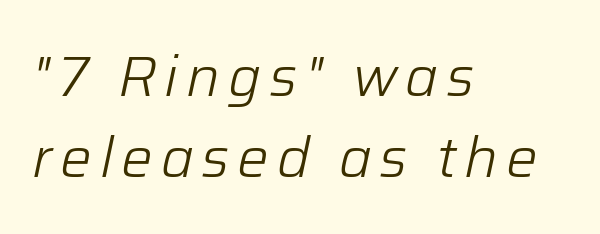
Designer's note — italics engaged. Caption: face not bold, strokes unweighted. Note the varied advance widths — an 'i' is clearly narrower than an 'm'. The compositor pushed each line to the left boundary.
